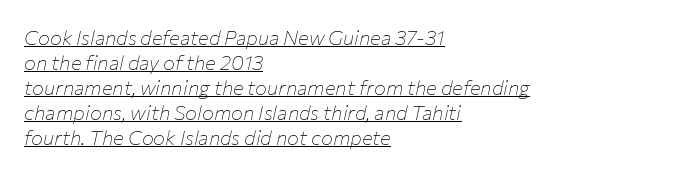
{"italic": "yes", "lean": "right", "slant_degrees": 12, "bold": "no", "underline": "yes", "align": "left", "line_spacing": "normal", "line_spacing_ratio": 1.25, "letter_spacing": "normal", "letter_spacing_em": 0.0, "glyph_px": 20}
